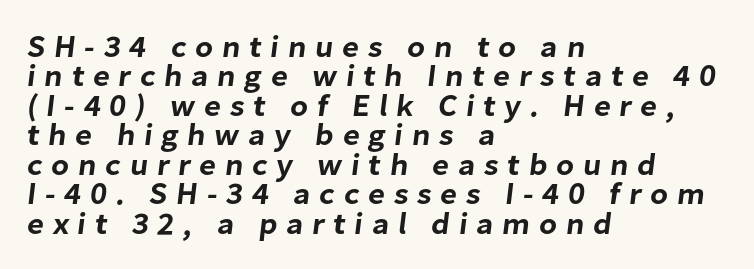
{"serif": "no", "width": "normal", "stroke_contrast": "low", "x_height": "medium", "monospaced": "no", "underline": "no", "align": "left", "line_spacing": "tight", "line_spacing_ratio": 0.95, "letter_spacing": "wide", "letter_spacing_em": 0.28, "glyph_px": 31}
